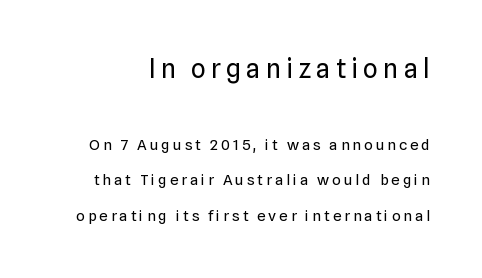
{"italic": "no", "bold": "no", "underline": "no", "line_spacing": "loose", "line_spacing_ratio": 2.38, "letter_spacing": "wide", "letter_spacing_em": 0.2, "larger_block": "first", "size_ratio": 1.73, "glyph_px": 26}
